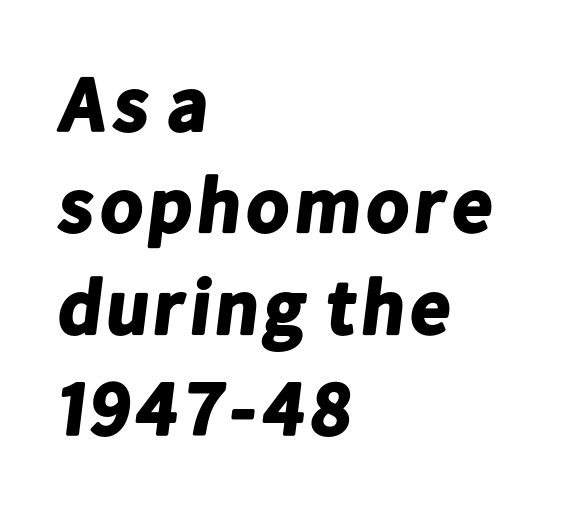
Q: Is the text bold? A: Yes.
Q: Is the typeface a serif or a sans-serif typeface? A: Sans-serif.
Q: Is the text underlined? A: No.
Q: How is the paragraph aligned? A: Left-aligned.
Q: Is the spacing between letters normal or unusually wide? A: Normal.
Q: Is the spacing between lines tight, normal or loose? A: Normal.
Q: Width (condensed, normal, or wide)? A: Normal.
Q: Stroke contrast? A: Low.
Q: x-height? A: Medium.
Q: Monospaced? A: No.
